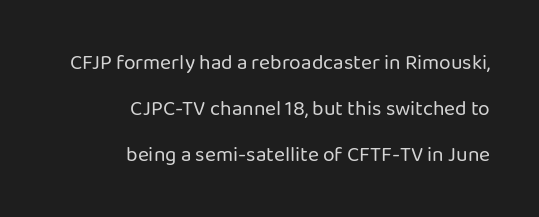
The image shows 21 px text type, upright; set right-aligned, loose line spacing (2.19x), normal letter spacing, not underlined.
